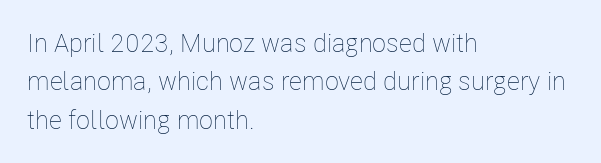
The image shows 26 px text type, upright; set left-aligned, normal line spacing (1.48x), normal letter spacing, not underlined.
